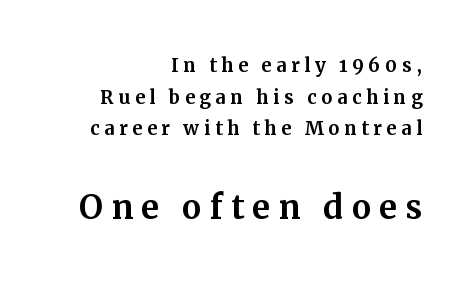
{"serif": "yes", "italic": "no", "width": "normal", "stroke_contrast": "medium", "x_height": "medium", "monospaced": "no", "underline": "no", "align": "right", "line_spacing": "normal", "line_spacing_ratio": 1.27, "larger_block": "second", "size_ratio": 1.76, "glyph_px": 44}
